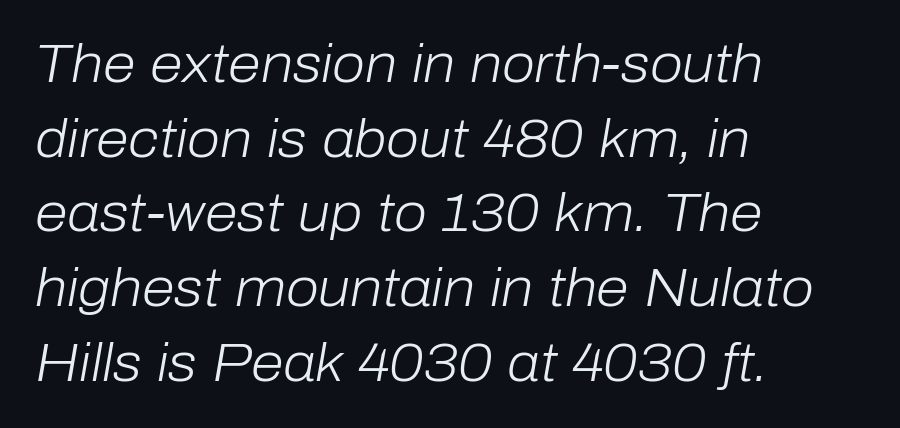
The image shows 53 px light type, italic (leaning right); set left-aligned, normal line spacing (1.41x), normal letter spacing, not underlined; low stroke contrast and a medium x-height.
